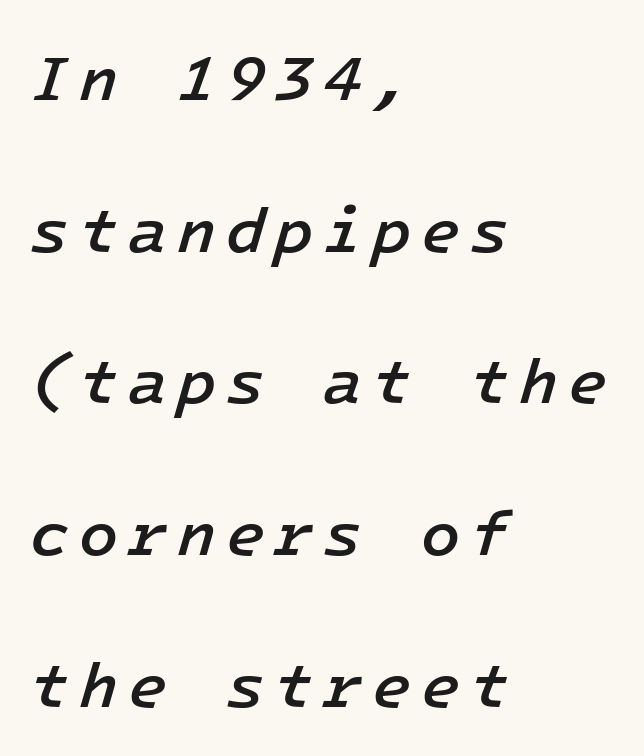
{"italic": "yes", "lean": "right", "slant_degrees": 16, "bold": "semi", "weight": "semibold", "width": "normal", "stroke_contrast": "low", "x_height": "medium", "monospaced": "yes", "underline": "no", "align": "left", "line_spacing": "loose", "line_spacing_ratio": 2.37, "glyph_px": 64}
